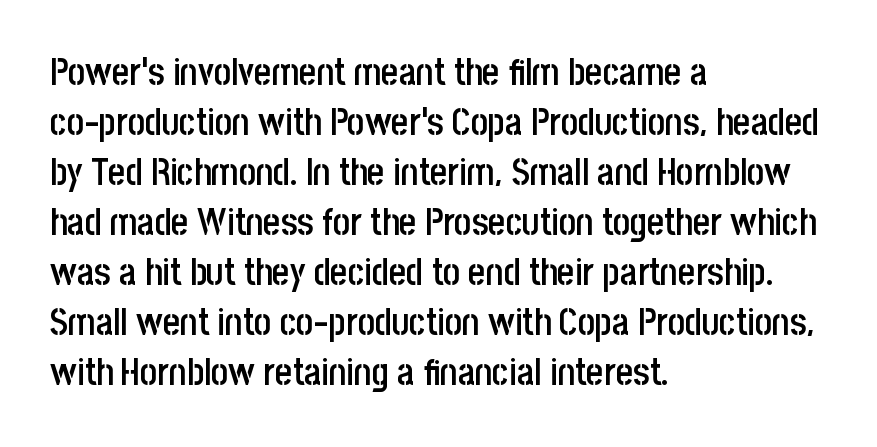
The image shows 37 px semibold, condensed sans-serif type, upright; set left-aligned, normal line spacing (1.35x), normal letter spacing, not underlined; low stroke contrast and a large x-height.
